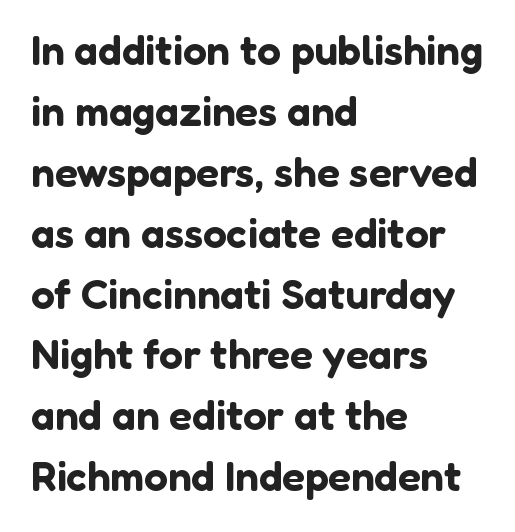
{"serif": "no", "italic": "no", "width": "normal", "stroke_contrast": "low", "x_height": "medium", "monospaced": "no", "underline": "no", "align": "left", "line_spacing": "normal", "line_spacing_ratio": 1.45, "letter_spacing": "normal", "letter_spacing_em": 0.0, "glyph_px": 42}
